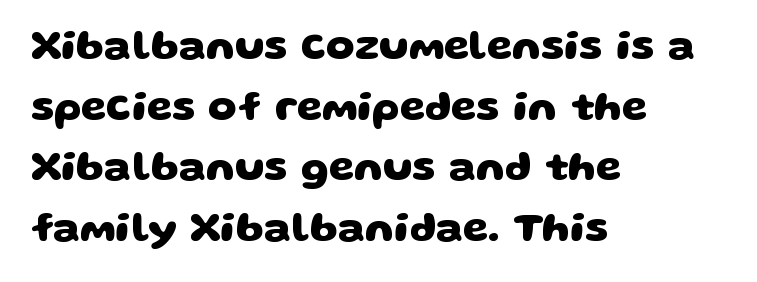
Proportional: the letters do not fall into vertical columns. Characters follow at the spacing the type designer built in. Each new line begins a customary step beneath the previous one. Just letters on the line, the space beneath them empty. The setting favours the left margin, as ordinary paragraphs usually do.
